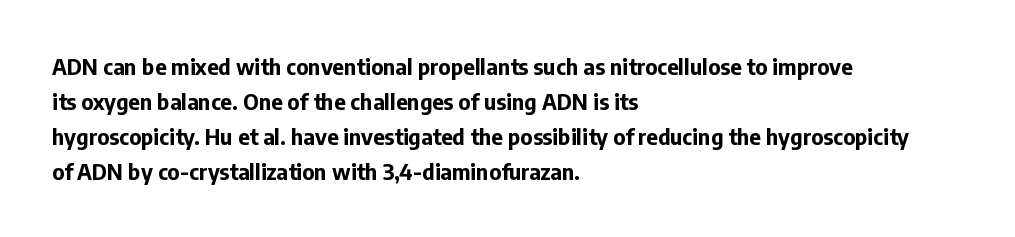
The image shows 22 px bold type, upright; set left-aligned, normal line spacing (1.59x), normal letter spacing, not underlined.
